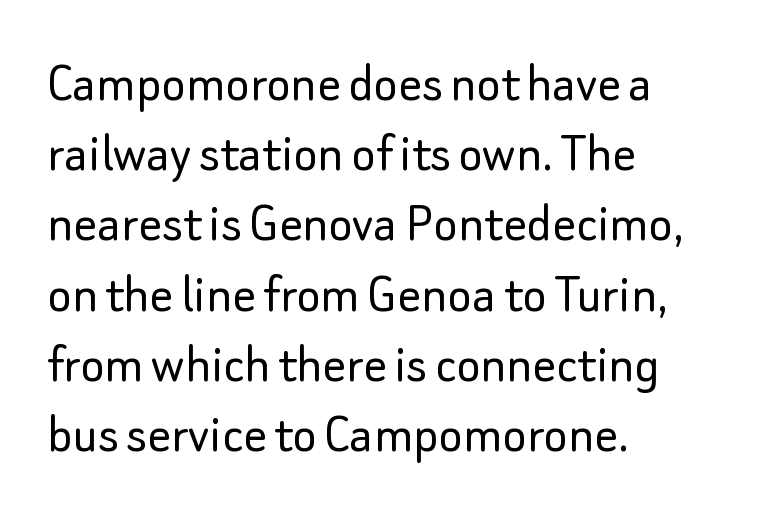
The typography opts for an upright posture over an oblique one. The space beneath each line is pristine and unruled. Layout note: lines flush left. Letter spacing: default. Spacing verdict: proportional, widths tailored to each character.
